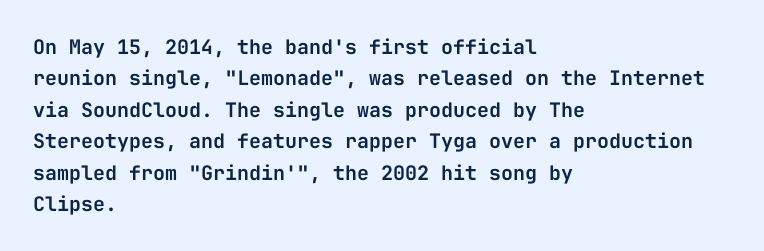
Q: Is the text italic (slanted)? A: No, it is upright.
Q: Is the text underlined? A: No.
Q: How is the paragraph aligned? A: Left-aligned.
Q: Is the spacing between letters normal or unusually wide? A: Normal.
Q: Is the spacing between lines tight, normal or loose? A: Normal.
